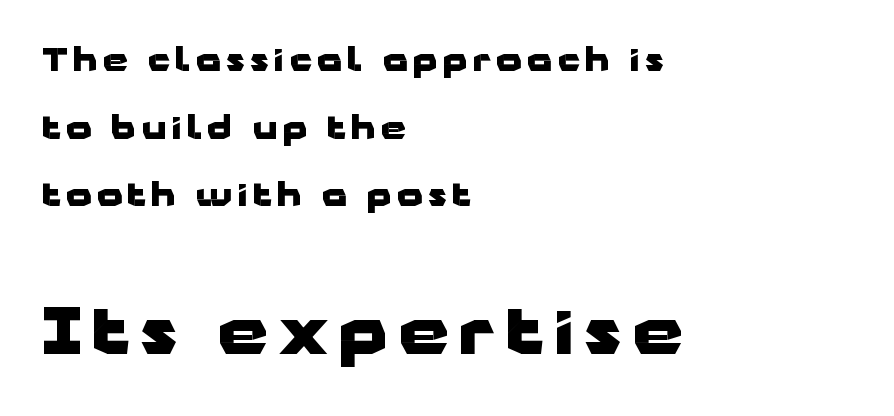
Q: Is the text bold? A: Yes.
Q: Is the text italic (slanted)? A: No, it is upright.
Q: Is the typeface a serif or a sans-serif typeface? A: Sans-serif.
Q: Is the text underlined? A: No.
Q: How is the paragraph aligned? A: Left-aligned.
Q: Is the spacing between lines tight, normal or loose? A: Loose.
Q: Which block of text is set in a larger size, the first (top) or the second (bottom)? A: The second (bottom) one.
Q: Width (condensed, normal, or wide)? A: Wide.
Q: Stroke contrast? A: Low.
Q: x-height? A: Medium.
Q: Monospaced? A: No.
